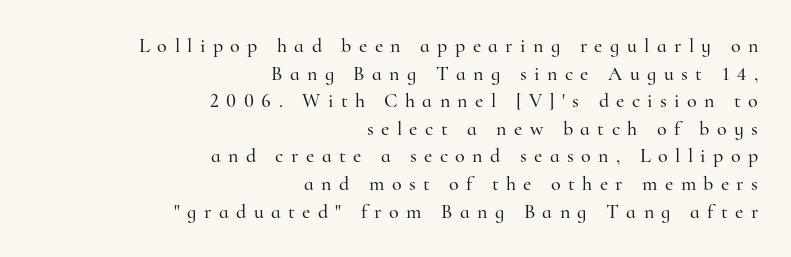
Q: Is the text italic (slanted)? A: No, it is upright.
Q: Is the text underlined? A: No.
Q: How is the paragraph aligned? A: Right-aligned.
Q: Is the spacing between letters normal or unusually wide? A: Unusually wide.
Q: Is the spacing between lines tight, normal or loose? A: Normal.
